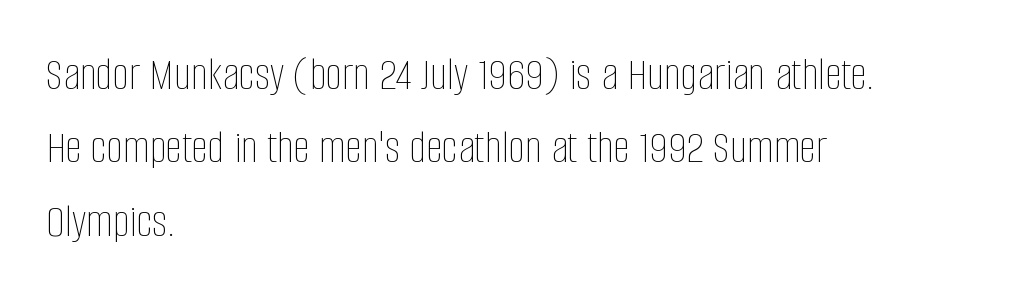
The image shows 47 px thin, condensed type, upright; set left-aligned, normal line spacing (1.56x), normal letter spacing, not underlined; low stroke contrast and a large x-height.
